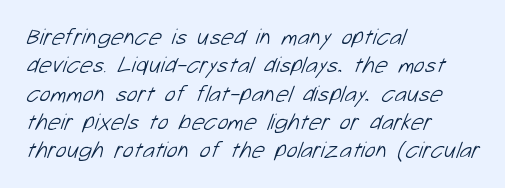
Typeset ragged right — the left edge is the straight one. Weight class: somewhere from thin through regular. Characters follow at the spacing the type designer built in. Descender tails drop into unmarked territory.
